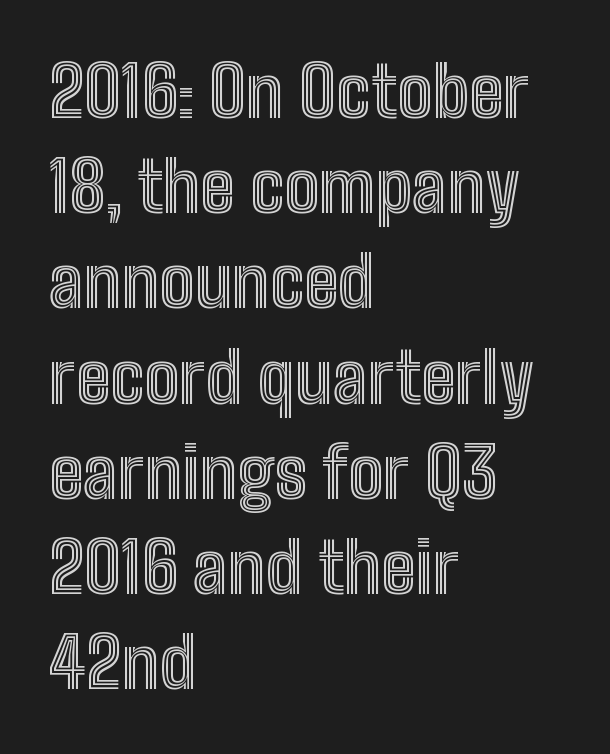
The image shows 70 px condensed type, upright; set left-aligned, normal line spacing (1.36x), normal letter spacing, not underlined; a medium x-height.
